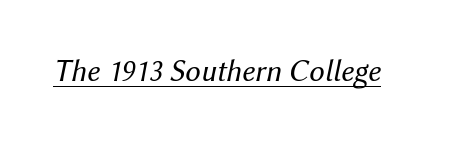
The image shows 31 px regular-weight type, italic (leaning right); set normal letter spacing, underlined; medium stroke contrast and a medium x-height.
